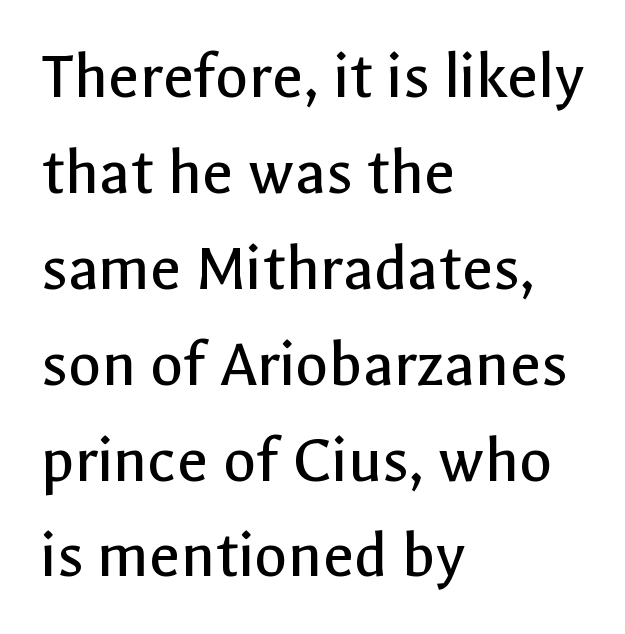
Does the type have serifs? No, each stem ends abruptly. This sample is left-justified, so line endings fall wherever the words run out. Stem width sits at or under what a default text font uses. The letterforms sit shoulder to shoulder at normal distance. The lettering holds an erect, upright posture throughout.
